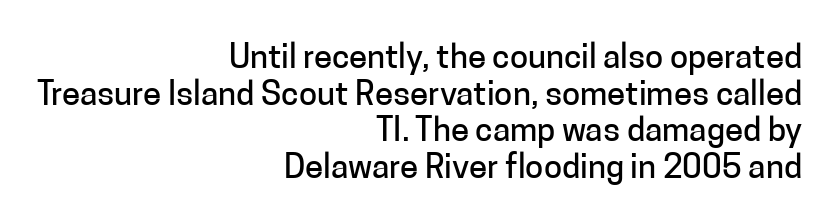
{"serif": "no", "italic": "no", "width": "normal", "stroke_contrast": "low", "x_height": "medium", "monospaced": "no", "underline": "no", "align": "right", "line_spacing": "tight", "line_spacing_ratio": 1.11, "letter_spacing": "normal", "letter_spacing_em": 0.0, "glyph_px": 33}
